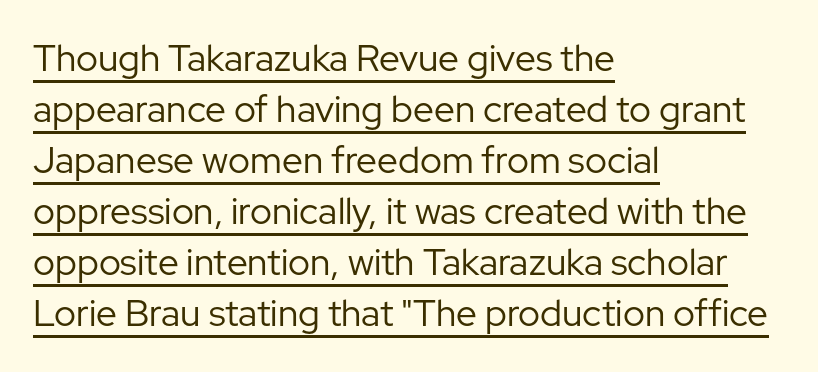
A quiet, ordinary-to-light weight characterises the typeface. The lettering holds an erect, upright posture throughout. Line spacing here is normal. The glyphs are accompanied by a horizontal stroke just below them.
